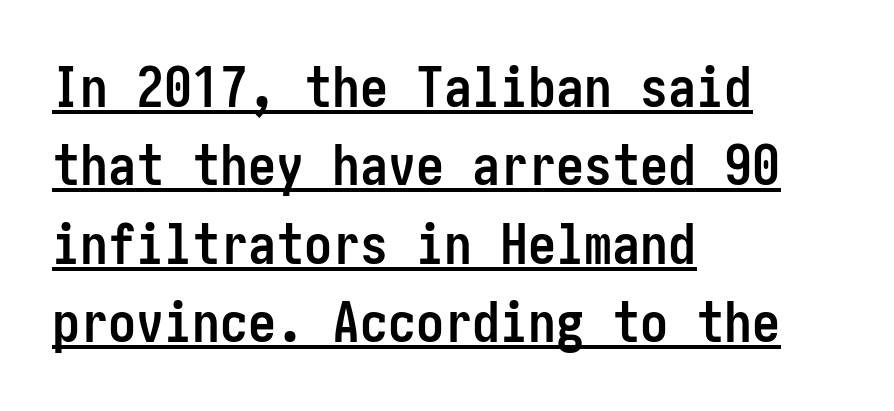
The typesetter chose a ragged-right arrangement here. No extra tracking has been applied to these lines. Reading down the column, the eye jumps a familiar distance to each next line. The strokes are fattened all the way to bold. The typography opts for an upright posture over an oblique one. Every word sits above its own underline.
